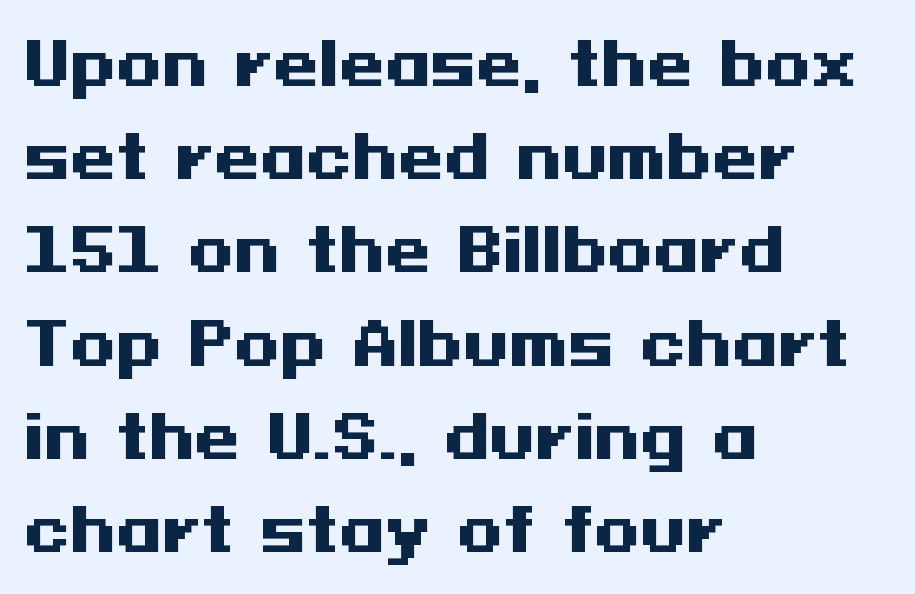
Q: Is the text bold? A: Yes.
Q: Is the text italic (slanted)? A: No, it is upright.
Q: Is the typeface a serif or a sans-serif typeface? A: Sans-serif.
Q: Is the text underlined? A: No.
Q: How is the paragraph aligned? A: Left-aligned.
Q: Is the spacing between letters normal or unusually wide? A: Normal.
Q: Is the spacing between lines tight, normal or loose? A: Normal.
Q: Width (condensed, normal, or wide)? A: Wide.
Q: Stroke contrast? A: Medium.
Q: x-height? A: Medium.
